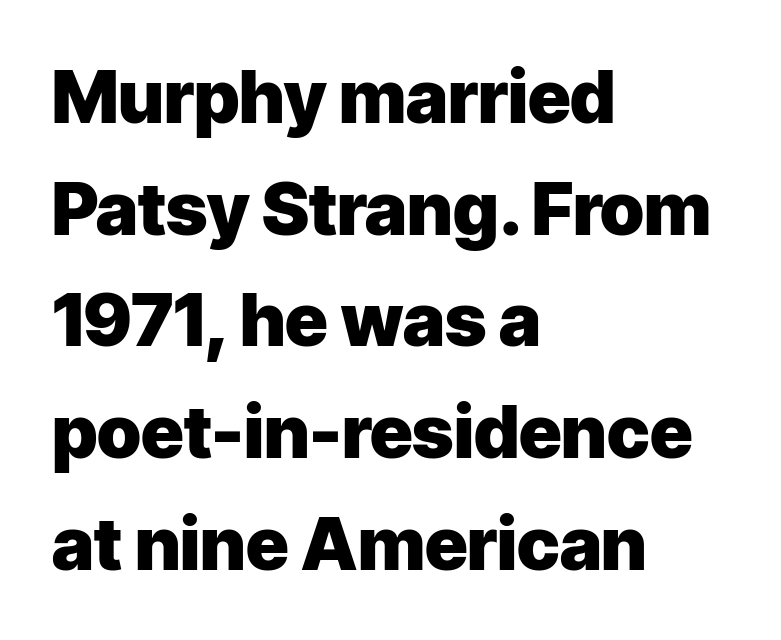
Where is the straight margin? On the left. Look at the bottom of the vertical strokes: they stop flat, with no serifs. Leading matches the norm, producing a regular column. In terms of letterspacing, this is plain default setting. The strip under each line holds only bare page.
